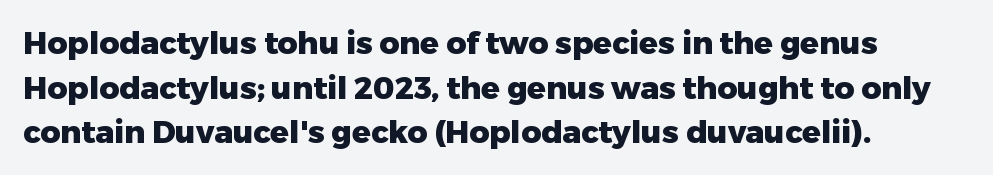
{"serif": "no", "italic": "no", "bold": "yes", "weight": "heavy", "width": "normal", "stroke_contrast": "low", "x_height": "medium", "monospaced": "no", "underline": "no", "align": "left", "line_spacing": "normal", "line_spacing_ratio": 1.44, "letter_spacing": "normal", "letter_spacing_em": 0.0, "glyph_px": 31}
